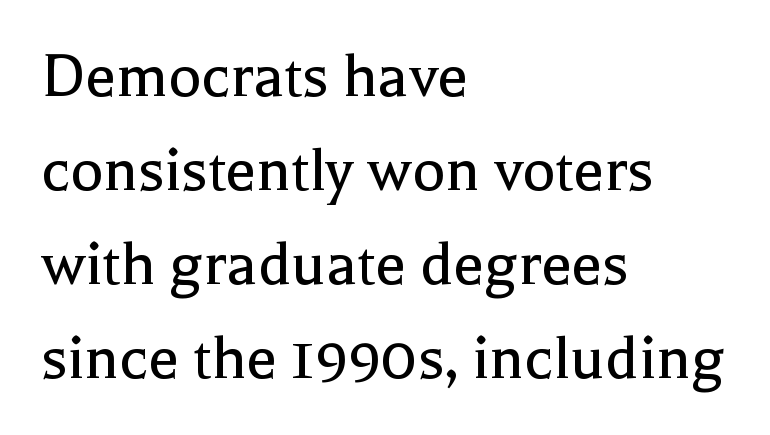
The image shows 69 px regular-weight serif type, upright; set left-aligned, normal line spacing (1.36x), normal letter spacing, not underlined; a medium x-height.
